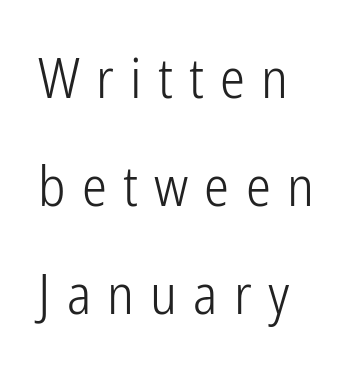
The image shows 56 px light, condensed sans-serif type, upright; set left-aligned, loose line spacing (1.93x), unusually wide letter spacing (+0.29 em), not underlined; low stroke contrast and a medium x-height.
